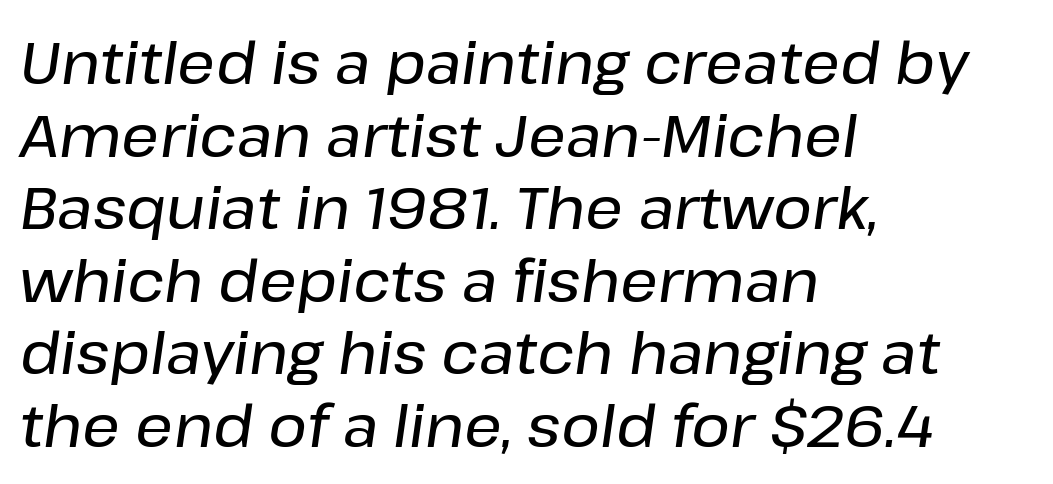
The image shows 59 px text type, italic (leaning right); set left-aligned, line spacing 1.23x, normal letter spacing, not underlined; low stroke contrast and a medium x-height.
